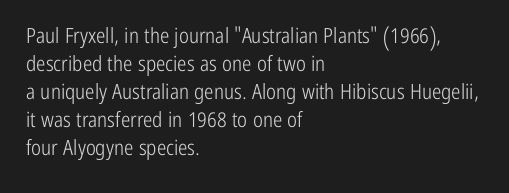
The paragraph has a hard left edge and a soft right edge. Rows of type keep a routine distance in the vertical direction. The letters sit at their default tracking, neither squeezed nor spread. Posture: vertical.
